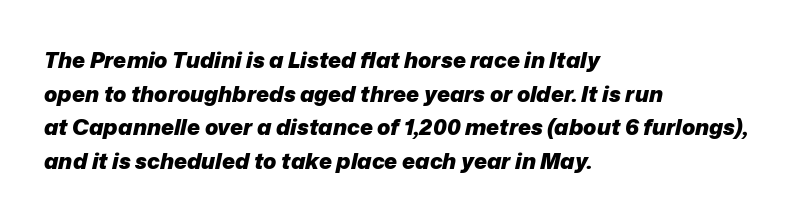
Compared with ordinary roman type, these characters are visibly tilted. Horizontally, the lines are justified to the leading edge only. How would I describe the line gaps? Plain and ordinary. Students, this is bold: see how much ink each stroke carries.
